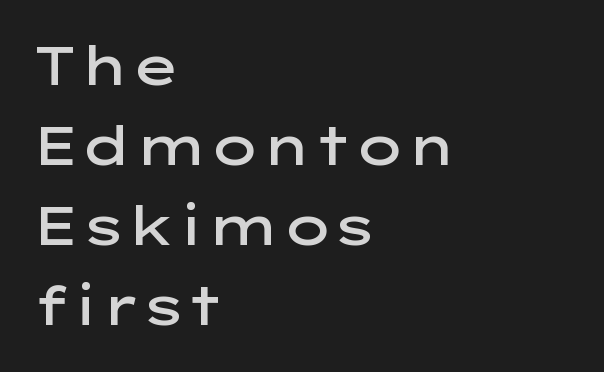
Each glyph is drawn with semibold strokes, heavier than normal yet not fully bold. This rendering employs a face without finishing strokes, i.e., a sans-serif. Quick note: underline off. Characters follow at the spacing the type designer built in. Here the designer chose a conventional face with non-uniform glyph widths. Does the lettering tilt? It doesn't — this is upright.
